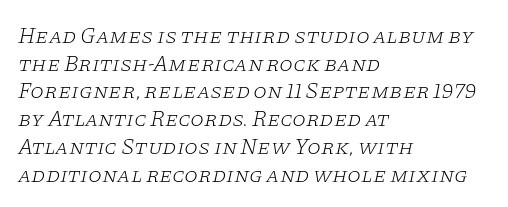
The image shows 22 px text type, italic (leaning right); set left-aligned, normal line spacing (1.26x), normal letter spacing, not underlined.
